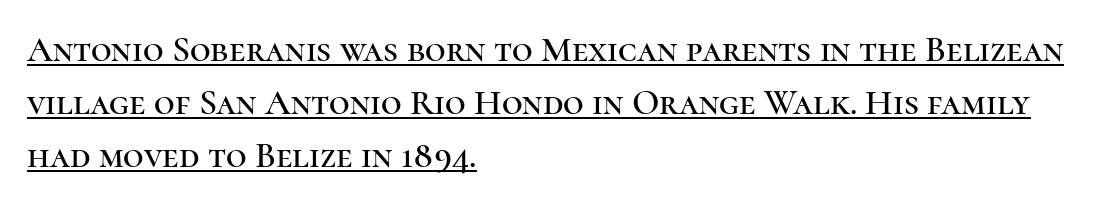
The image shows 36 px serif type, upright; set left-aligned, normal line spacing (1.47x), normal letter spacing, underlined; high stroke contrast and a medium x-height.
